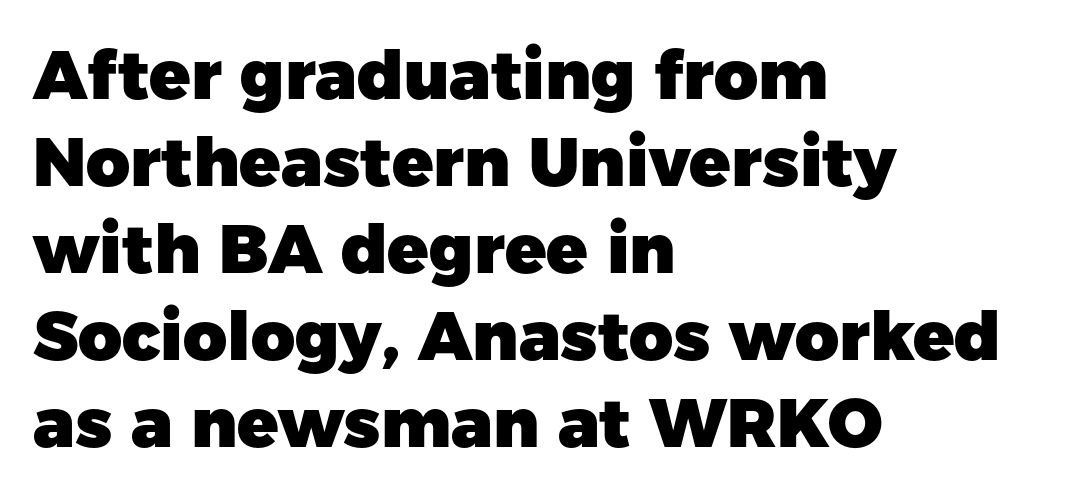
The image shows 68 px heavy sans-serif type, upright; set left-aligned, normal line spacing (1.28x), normal letter spacing, not underlined; low stroke contrast and a medium x-height.
